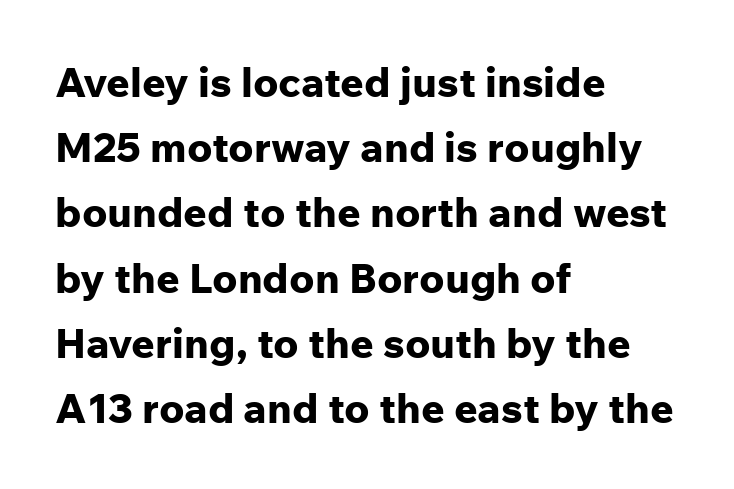
The image shows 41 px bold sans-serif type, upright; set left-aligned, normal line spacing (1.59x), normal letter spacing, not underlined; low stroke contrast and a medium x-height.
